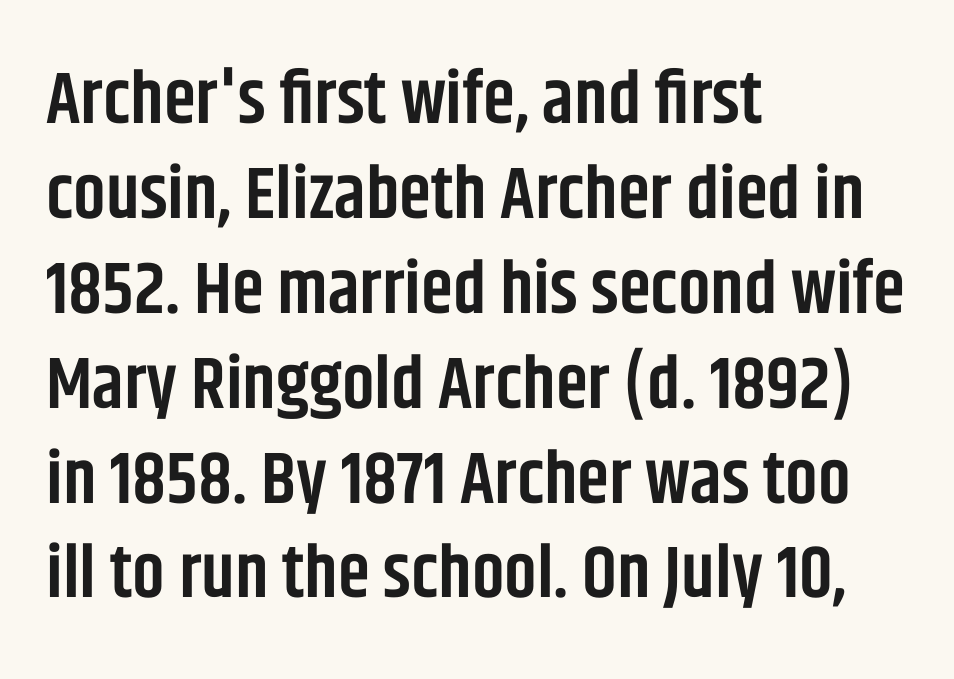
The image shows 73 px semibold, condensed sans-serif type, upright; set left-aligned, normal line spacing (1.3x), normal letter spacing, not underlined; low stroke contrast and a large x-height.
